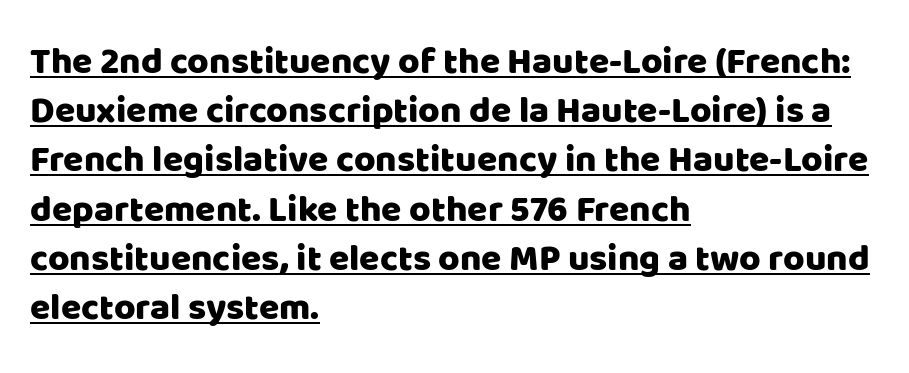
{"serif": "no", "italic": "no", "width": "normal", "stroke_contrast": "low", "x_height": "large", "monospaced": "no", "underline": "yes", "align": "left", "line_spacing": "normal", "line_spacing_ratio": 1.33, "letter_spacing": "normal", "letter_spacing_em": 0.0, "glyph_px": 37}
